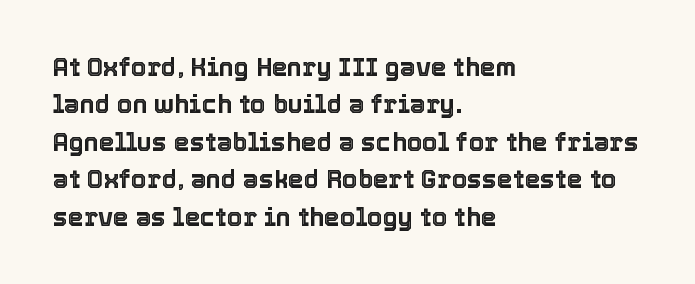
Q: Is the text italic (slanted)? A: No, it is upright.
Q: Is the text underlined? A: No.
Q: How is the paragraph aligned? A: Left-aligned.
Q: Is the spacing between letters normal or unusually wide? A: Normal.
Q: Is the spacing between lines tight, normal or loose? A: Normal.
